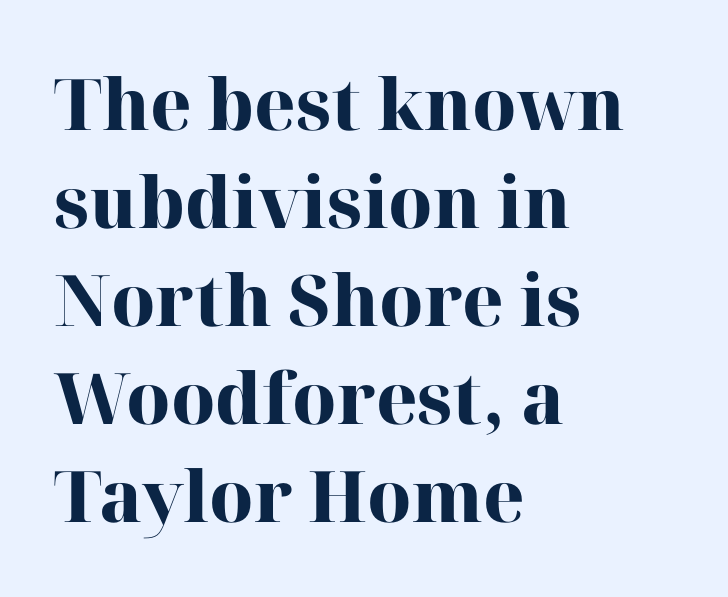
Just letters on the line, the space beneath them empty. How heavy is the stroke? Heavy — this is a bold. Horizontally, the lines are justified to the leading edge only. Students, observe: this is what conventionally led text looks like.
